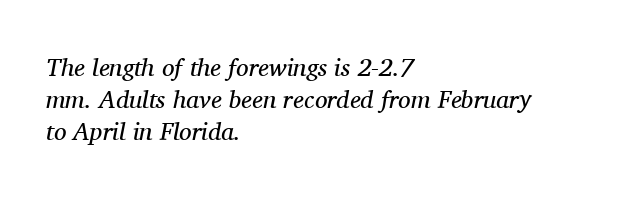
{"italic": "yes", "lean": "right", "slant_degrees": 11, "bold": "no", "underline": "no", "align": "left", "line_spacing": "normal", "line_spacing_ratio": 1.28, "letter_spacing": "normal", "letter_spacing_em": 0.0, "glyph_px": 25}
